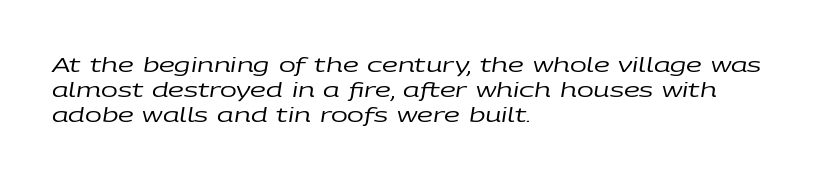
The image shows 20 px text type, italic (leaning right); set left-aligned, normal line spacing (1.26x), normal letter spacing, not underlined.
